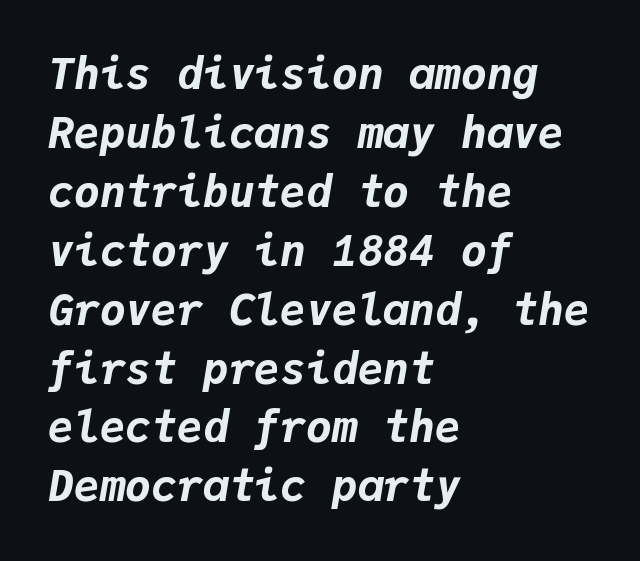
Reading down the block, your eye returns to a fixed left position each line. The typesetting leans heavy: a genuine bold. The rendering keeps characters at their native spacing. Think of a typewriter: that constant character pitch is what you see here. The string is rendered with underlining switched off.
